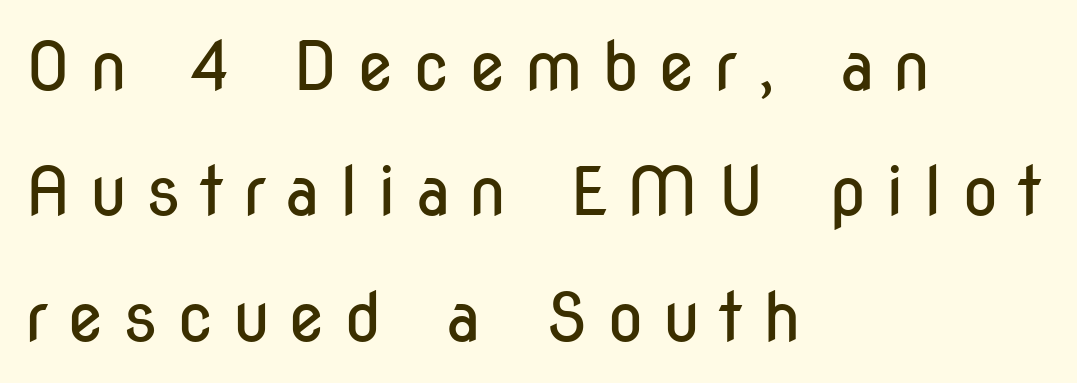
{"serif": "no", "italic": "no", "bold": "no", "weight": "regular", "width": "condensed", "stroke_contrast": "low", "x_height": "medium", "monospaced": "no", "underline": "no", "align": "left", "line_spacing_ratio": 1.87, "letter_spacing": "wide", "letter_spacing_em": 0.28, "glyph_px": 67}
